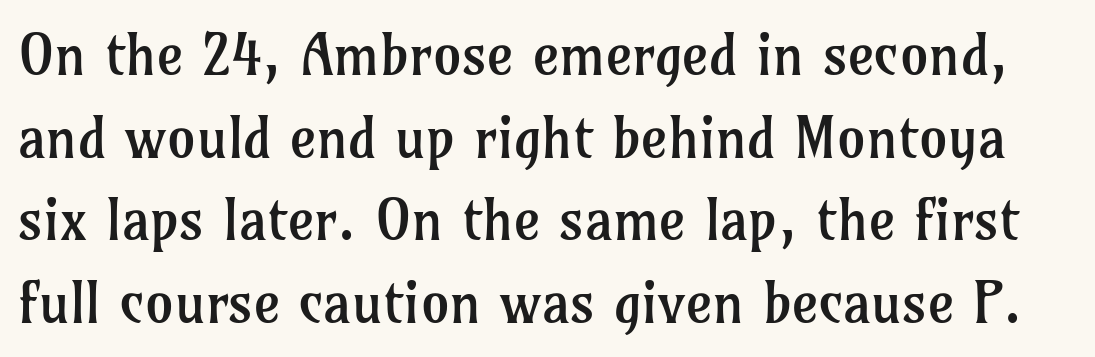
Each letter keeps its own natural width here, so spacing adapts to shape. Regular leading. The letters stand straight up with perfectly vertical stems. Nothing unusual about the tracking: characters are spaced as the font intends.
